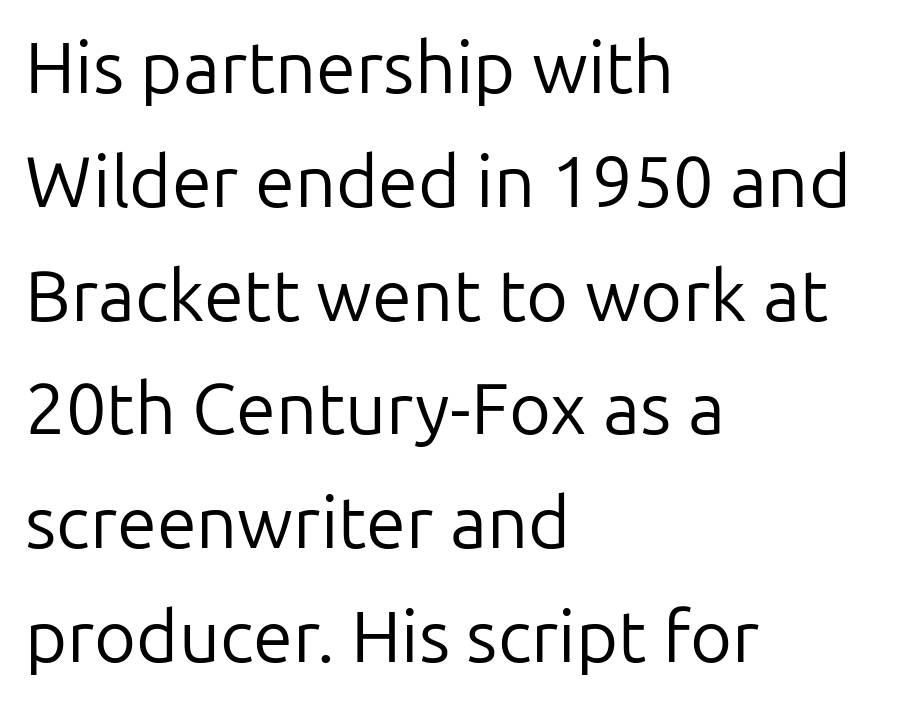
Q: Is the text bold? A: No.
Q: Is the text italic (slanted)? A: No, it is upright.
Q: Is the typeface a serif or a sans-serif typeface? A: Sans-serif.
Q: Is the text underlined? A: No.
Q: How is the paragraph aligned? A: Left-aligned.
Q: Is the spacing between letters normal or unusually wide? A: Normal.
Q: Is the spacing between lines tight, normal or loose? A: Normal.
Q: Width (condensed, normal, or wide)? A: Normal.
Q: Stroke contrast? A: Low.
Q: x-height? A: Medium.
Q: Monospaced? A: No.
